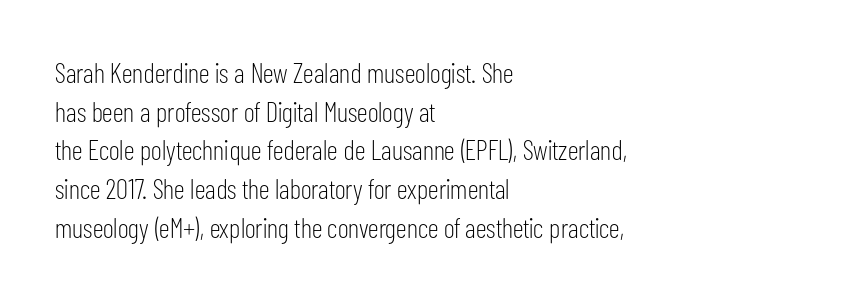
{"serif": "no", "italic": "no", "bold": "no", "weight": "light", "width": "condensed", "stroke_contrast": "low", "x_height": "medium", "monospaced": "no", "underline": "no", "align": "left", "line_spacing": "normal", "line_spacing_ratio": 1.38, "letter_spacing": "normal", "letter_spacing_em": 0.0, "glyph_px": 28}
